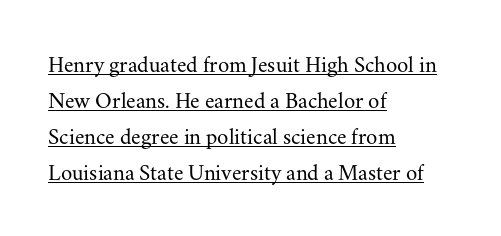
The rendering uses the underline text-decoration. Stems here are at most as thick as an everyday book face. The rag falls on the right side of this text block. Ascenders rise straight up at ninety degrees.
